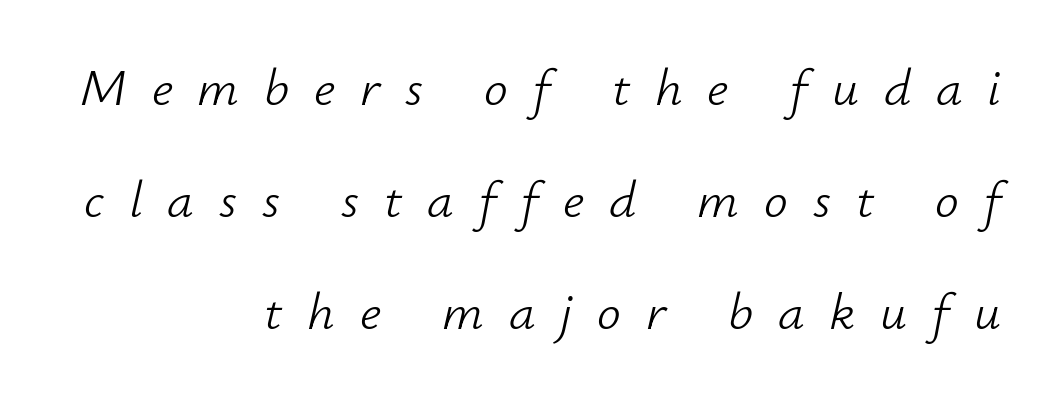
The image shows 53 px light type, italic (leaning right); set right-aligned, loose line spacing (2.11x), unusually wide letter spacing (+0.47 em), not underlined; low stroke contrast and a small x-height.
